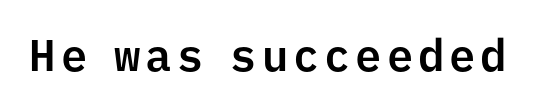
The image shows 44 px sans-serif type, upright, monospaced; set not underlined; low stroke contrast and a medium x-height.
